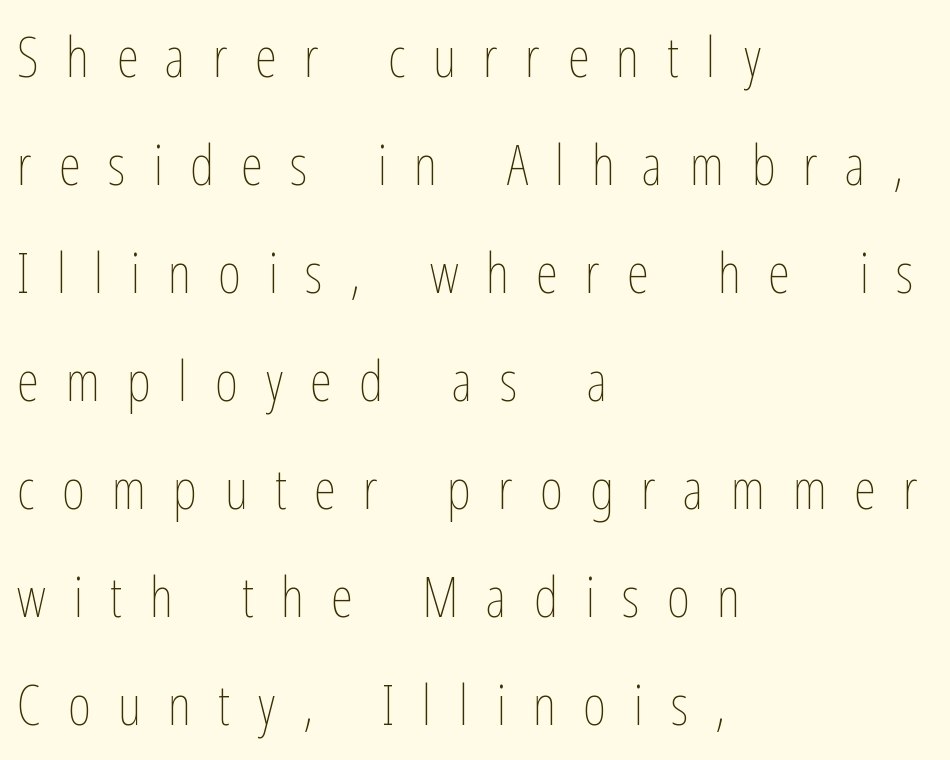
The image shows 56 px thin, condensed type, upright; set left-aligned, loose line spacing (1.93x), unusually wide letter spacing (+0.49 em), not underlined; low stroke contrast and a medium x-height.
